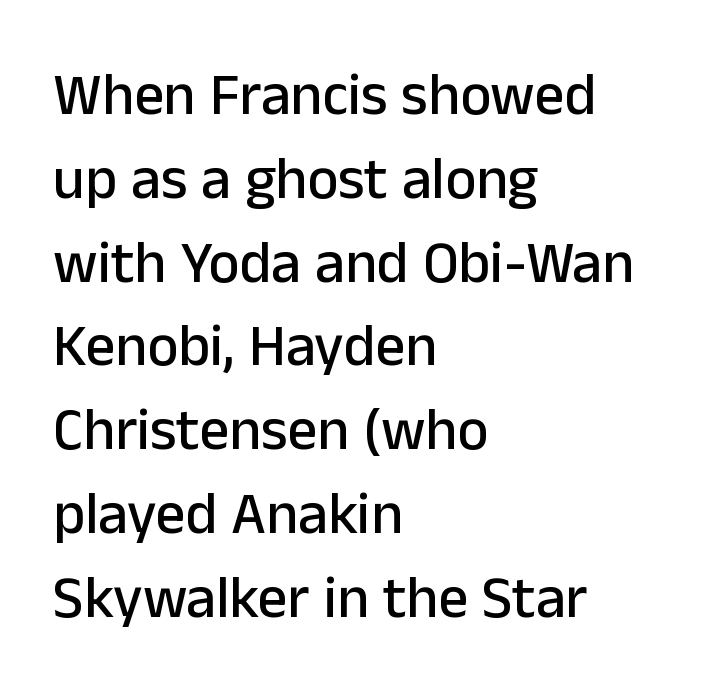
Q: Is the text italic (slanted)? A: No, it is upright.
Q: Is the typeface a serif or a sans-serif typeface? A: Sans-serif.
Q: Is the text underlined? A: No.
Q: How is the paragraph aligned? A: Left-aligned.
Q: Is the spacing between letters normal or unusually wide? A: Normal.
Q: Is the spacing between lines tight, normal or loose? A: Normal.
Q: Width (condensed, normal, or wide)? A: Normal.
Q: Stroke contrast? A: Low.
Q: x-height? A: Medium.
Q: Monospaced? A: No.
